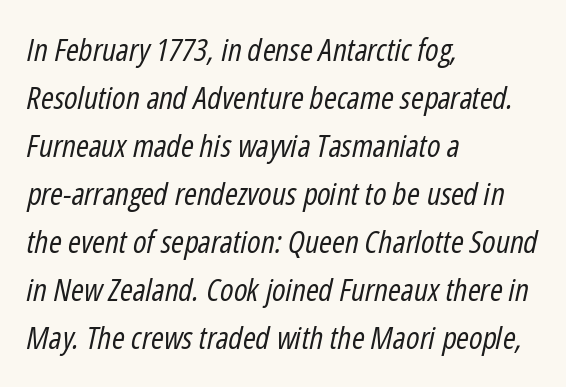
Q: Is the text bold? A: No.
Q: Is the text italic (slanted)? A: Yes, it leans right by about 12 degrees.
Q: Is the text underlined? A: No.
Q: How is the paragraph aligned? A: Left-aligned.
Q: Is the spacing between letters normal or unusually wide? A: Normal.
Q: Is the spacing between lines tight, normal or loose? A: Normal.
Q: Width (condensed, normal, or wide)? A: Condensed.
Q: Stroke contrast? A: Low.
Q: x-height? A: Medium.
Q: Monospaced? A: No.
